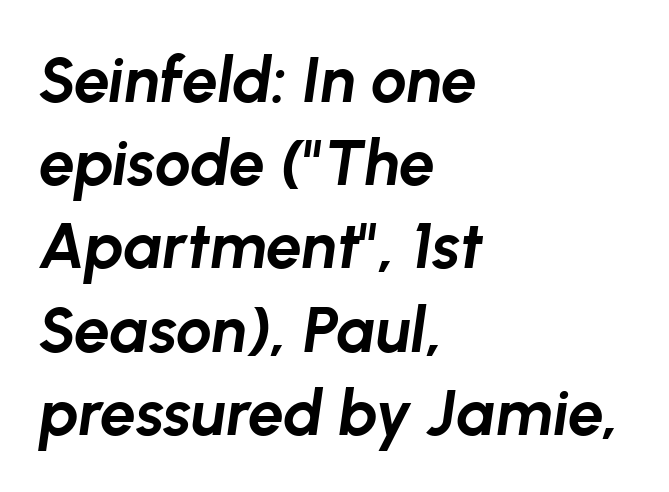
Letters rest on an invisible, unmarked baseline. These lines carry a lot of weight — the face is fully bold. There's an unmistakable incline to the writing here. One glance says typical: line gaps are just what's usual.
